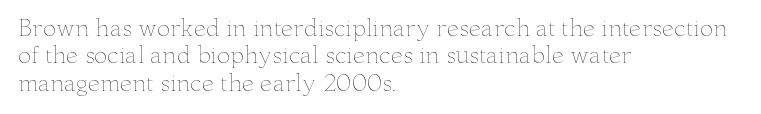
{"italic": "no", "bold": "no", "underline": "no", "align": "left", "line_spacing": "normal", "line_spacing_ratio": 1.25, "letter_spacing": "normal", "letter_spacing_em": 0.0, "glyph_px": 22}
